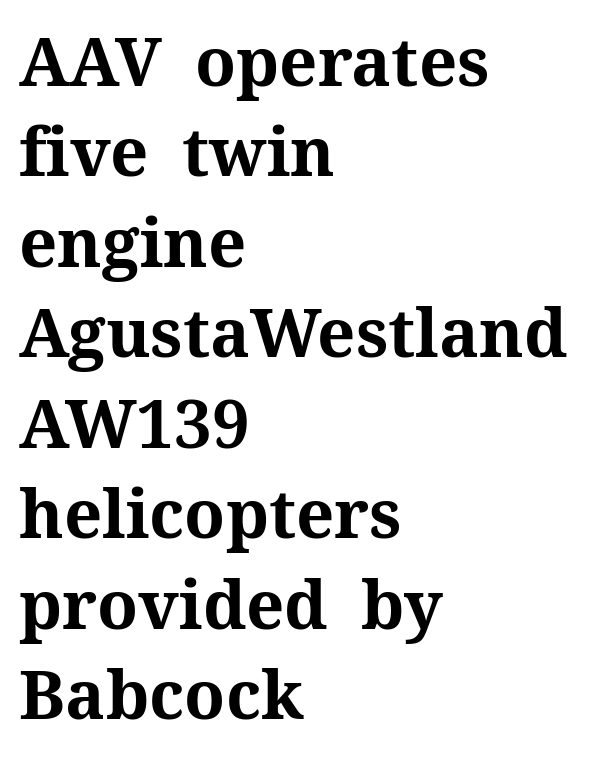
The image shows 67 px bold serif type, upright; set left-aligned, normal line spacing (1.35x), normal letter spacing, not underlined; medium stroke contrast and a medium x-height.
